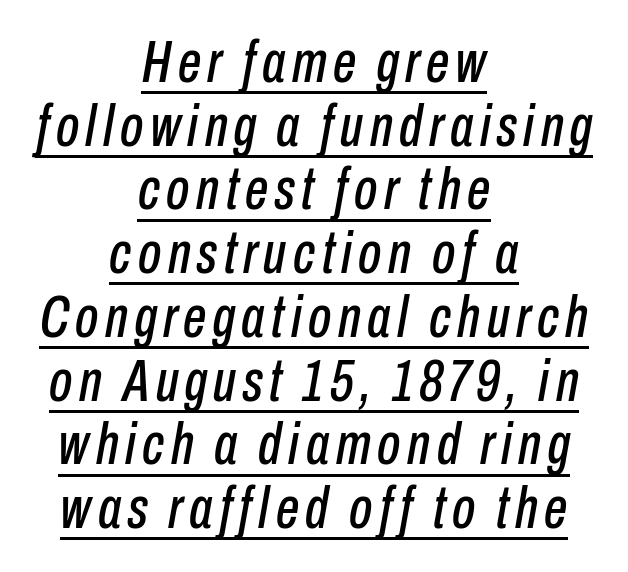
Q: Is the text italic (slanted)? A: Yes, it leans right by about 10 degrees.
Q: Is the text underlined? A: Yes.
Q: How is the paragraph aligned? A: Centered.
Q: Is the spacing between lines tight, normal or loose? A: Tight.
Q: Width (condensed, normal, or wide)? A: Condensed.
Q: Stroke contrast? A: Low.
Q: x-height? A: Medium.
Q: Monospaced? A: No.
